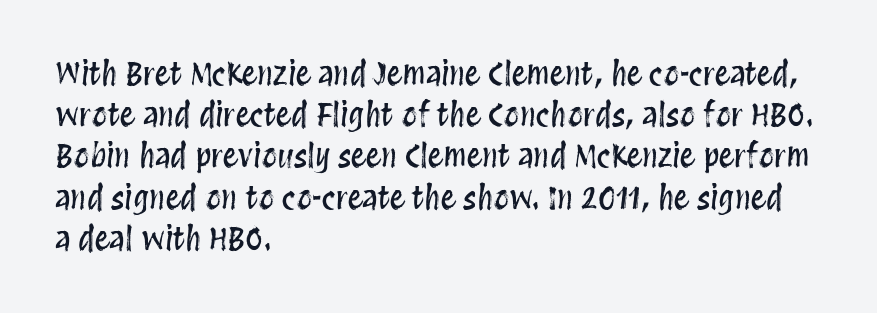
The image shows 31 px condensed type, upright; set left-aligned, normal line spacing (1.33x), normal letter spacing, not underlined; medium stroke contrast and a large x-height.
